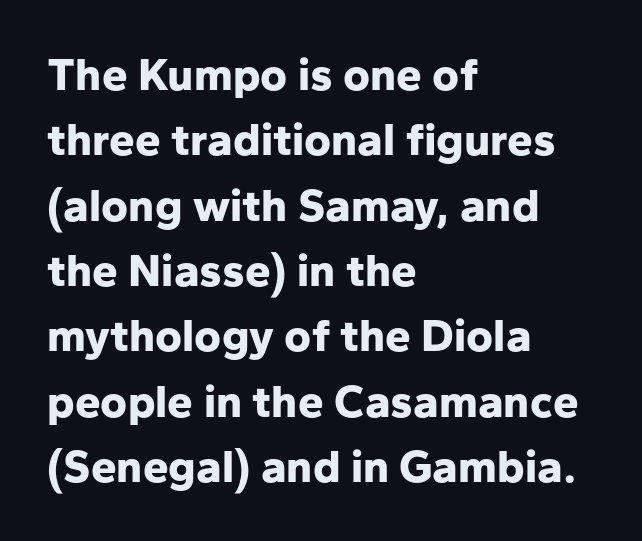
{"serif": "no", "italic": "no", "bold": "yes", "weight": "bold", "width": "normal", "stroke_contrast": "low", "x_height": "medium", "monospaced": "no", "underline": "no", "align": "left", "line_spacing": "normal", "line_spacing_ratio": 1.42, "letter_spacing": "normal", "letter_spacing_em": 0.0, "glyph_px": 46}
